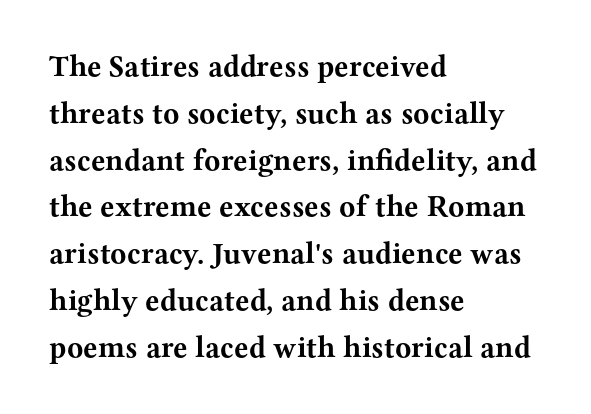
The image shows 30 px bold, wide serif type, upright; set left-aligned, normal line spacing (1.56x), normal letter spacing, not underlined; medium stroke contrast and a medium x-height.
